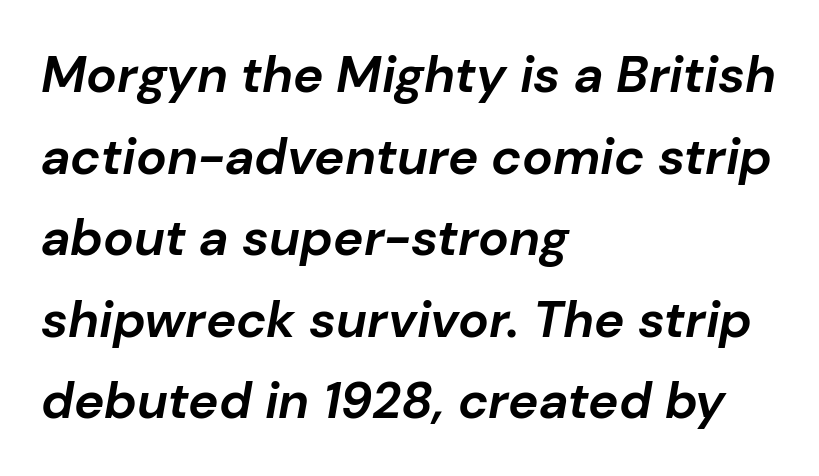
{"italic": "yes", "lean": "right", "slant_degrees": 10, "bold": "yes", "weight": "bold", "width": "normal", "stroke_contrast": "low", "x_height": "medium", "monospaced": "no", "underline": "no", "align": "left", "line_spacing": "normal", "line_spacing_ratio": 1.6, "letter_spacing": "normal", "letter_spacing_em": 0.0, "glyph_px": 51}
